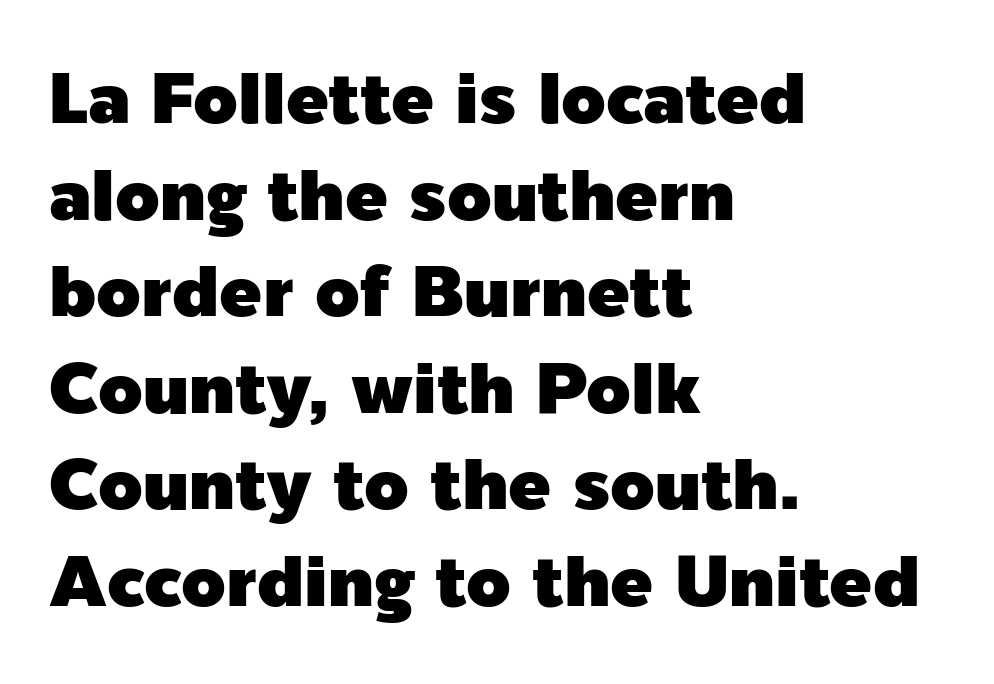
{"serif": "no", "italic": "no", "width": "normal", "x_height": "medium", "monospaced": "no", "underline": "no", "align": "left", "line_spacing": "normal", "line_spacing_ratio": 1.36, "letter_spacing": "normal", "letter_spacing_em": 0.0, "glyph_px": 71}
